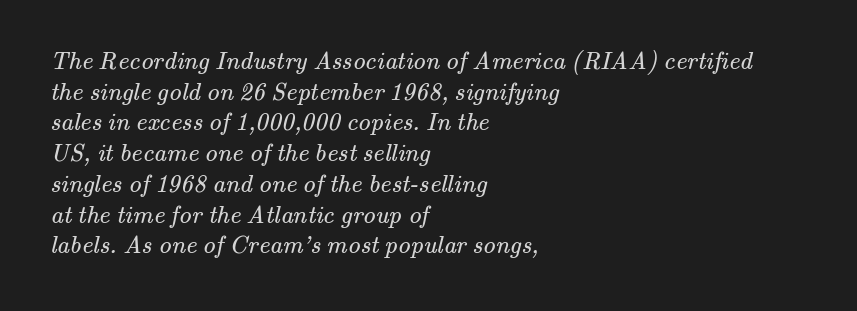
The image shows 25 px text type; set left-aligned, line spacing 1.23x, normal letter spacing, not underlined.
